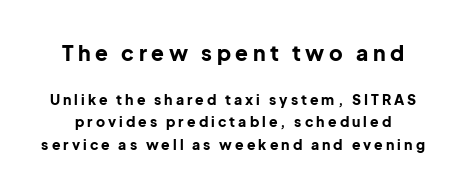
The image shows 21 px bold type, upright; set normal line spacing (1.61x), unusually wide letter spacing (+0.22 em), not underlined; the first (top) block is 1.5x larger.
